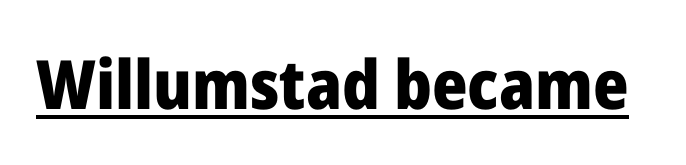
Q: Is the text bold? A: Yes.
Q: Is the text italic (slanted)? A: No, it is upright.
Q: Is the typeface a serif or a sans-serif typeface? A: Sans-serif.
Q: Is the text underlined? A: Yes.
Q: Is the spacing between letters normal or unusually wide? A: Normal.
Q: Width (condensed, normal, or wide)? A: Normal.
Q: Stroke contrast? A: Low.
Q: x-height? A: Medium.
Q: Monospaced? A: No.
